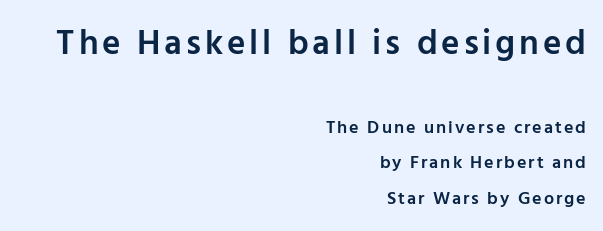
{"serif": "no", "italic": "no", "bold": "semi", "weight": "semibold", "width": "normal", "stroke_contrast": "low", "x_height": "medium", "monospaced": "no", "underline": "no", "align": "right", "line_spacing": "loose", "line_spacing_ratio": 1.97, "larger_block": "first", "size_ratio": 1.94, "glyph_px": 35}
